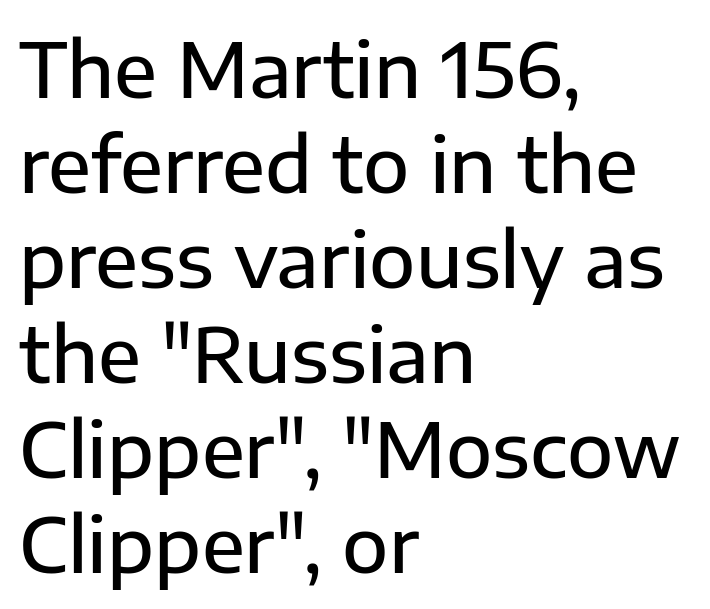
The image shows 76 px sans-serif type, upright; set left-aligned, normal line spacing (1.25x), normal letter spacing, not underlined; low stroke contrast and a medium x-height.
